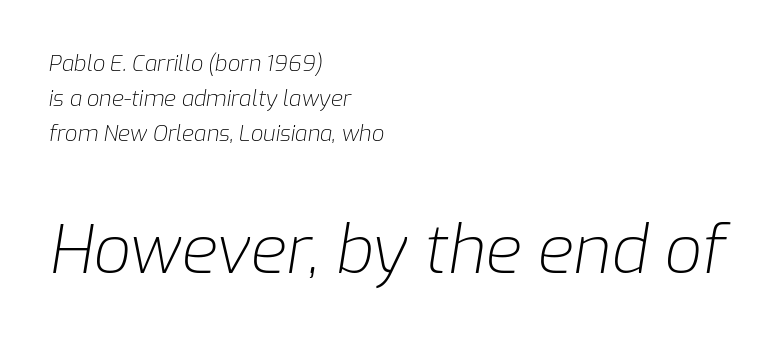
Q: Is the text bold? A: No.
Q: Is the text italic (slanted)? A: Yes, it leans right by about 9 degrees.
Q: Is the text underlined? A: No.
Q: How is the paragraph aligned? A: Left-aligned.
Q: Is the spacing between letters normal or unusually wide? A: Normal.
Q: Is the spacing between lines tight, normal or loose? A: Normal.
Q: Which block of text is set in a larger size, the first (top) or the second (bottom)? A: The second (bottom) one.
Q: Width (condensed, normal, or wide)? A: Normal.
Q: Stroke contrast? A: Low.
Q: x-height? A: Medium.
Q: Monospaced? A: No.
